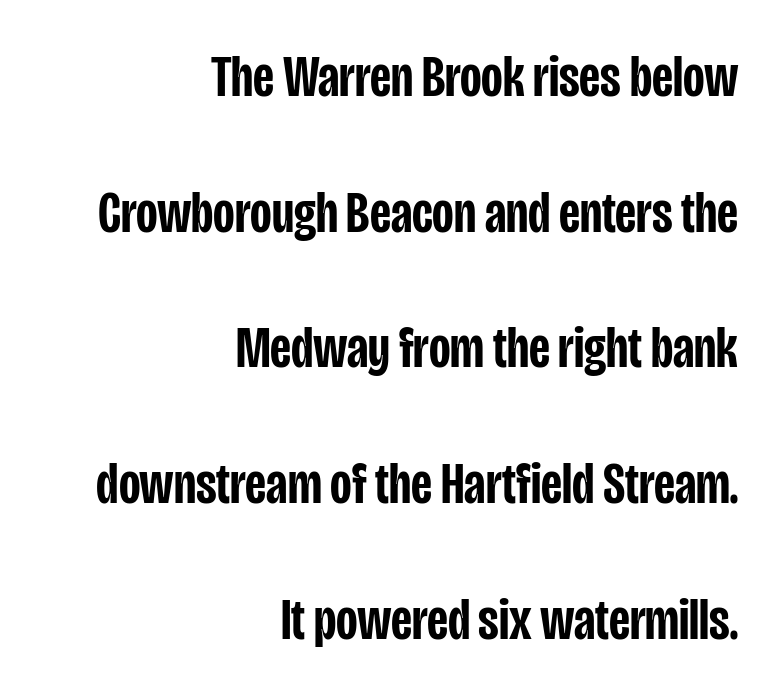
In terms of posture, this sample is upright. The zone under the glyphs is completely vacant. Right-aligned paragraph, ragged on the left. Notice the wide empty band between every row — that's loose leading. The tracking reads as untouched default to a designer's eye.
